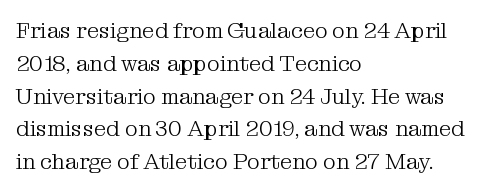
{"italic": "no", "bold": "no", "underline": "no", "align": "left", "line_spacing": "normal", "line_spacing_ratio": 1.49, "letter_spacing": "normal", "letter_spacing_em": 0.0, "glyph_px": 22}
